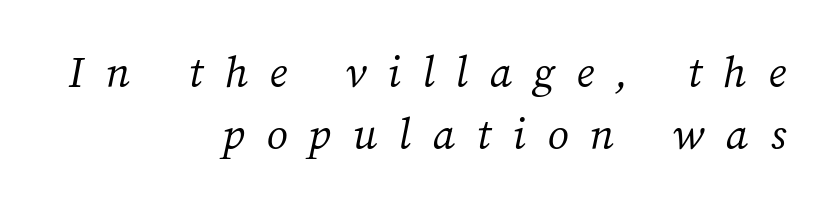
{"bold": "no", "weight": "light", "width": "normal", "stroke_contrast": "medium", "x_height": "medium", "monospaced": "no", "underline": "no", "align": "right", "line_spacing": "normal", "line_spacing_ratio": 1.31, "letter_spacing": "wide", "letter_spacing_em": 0.46, "glyph_px": 47}
